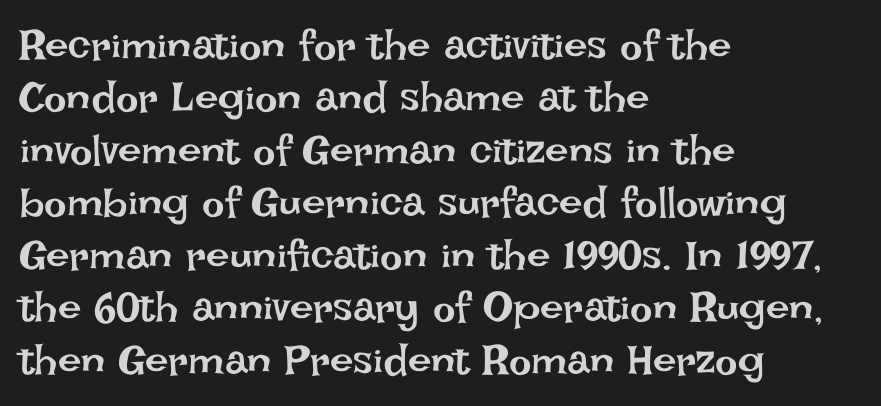
Q: Is the text bold? A: No.
Q: Is the text italic (slanted)? A: No, it is upright.
Q: Is the text underlined? A: No.
Q: How is the paragraph aligned? A: Left-aligned.
Q: Is the spacing between letters normal or unusually wide? A: Normal.
Q: Is the spacing between lines tight, normal or loose? A: Normal.
Q: Width (condensed, normal, or wide)? A: Normal.
Q: Stroke contrast? A: Low.
Q: x-height? A: Large.
Q: Monospaced? A: No.
